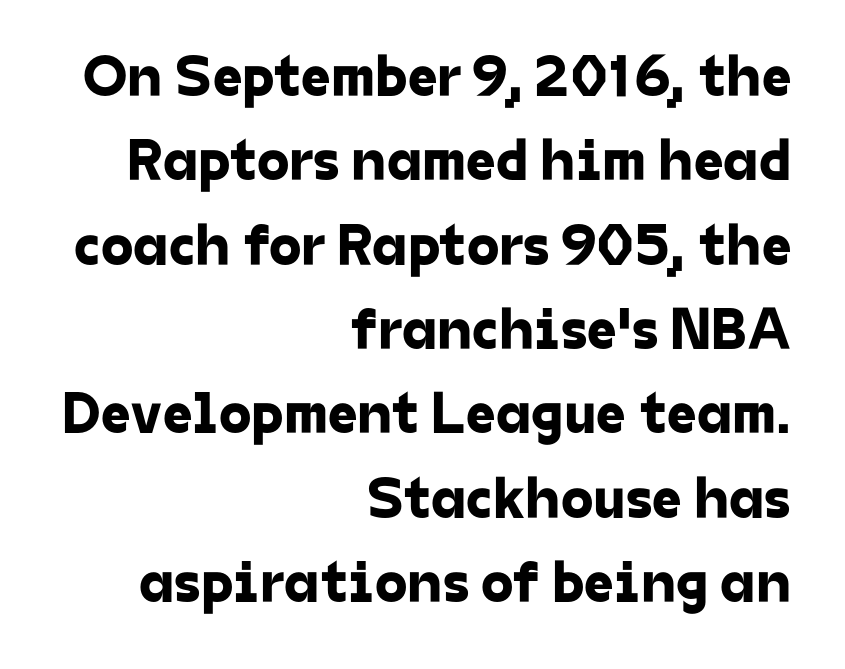
{"serif": "no", "width": "normal", "stroke_contrast": "low", "x_height": "medium", "monospaced": "no", "underline": "no", "align": "right", "line_spacing": "normal", "line_spacing_ratio": 1.43, "letter_spacing": "normal", "letter_spacing_em": 0.0, "glyph_px": 59}
